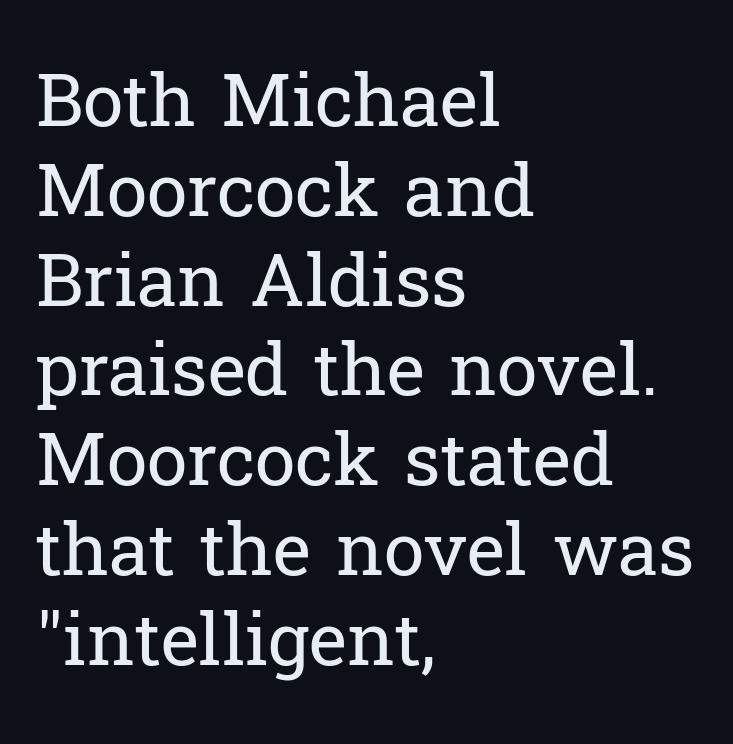
Q: Is the text bold? A: No.
Q: Is the text italic (slanted)? A: No, it is upright.
Q: Is the typeface a serif or a sans-serif typeface? A: Serif.
Q: Is the text underlined? A: No.
Q: How is the paragraph aligned? A: Left-aligned.
Q: Is the spacing between letters normal or unusually wide? A: Normal.
Q: Width (condensed, normal, or wide)? A: Normal.
Q: Stroke contrast? A: Low.
Q: x-height? A: Medium.
Q: Monospaced? A: No.
